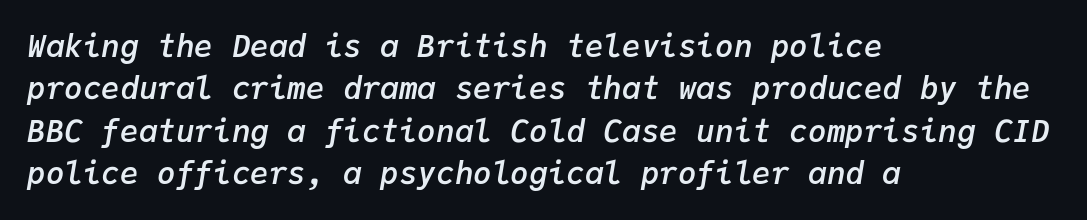
{"italic": "yes", "lean": "right", "slant_degrees": 9, "bold": "semi", "weight": "semibold", "width": "normal", "stroke_contrast": "low", "x_height": "medium", "monospaced": "yes", "underline": "no", "align": "left", "line_spacing": "normal", "line_spacing_ratio": 1.37, "letter_spacing": "normal", "letter_spacing_em": 0.0, "glyph_px": 31}
